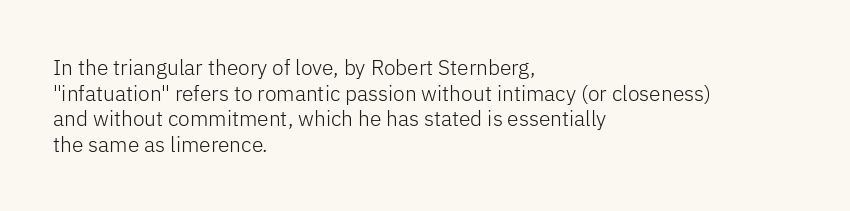
The image shows 21 px text type, upright; set left-aligned, line spacing 1.22x, normal letter spacing, not underlined.
